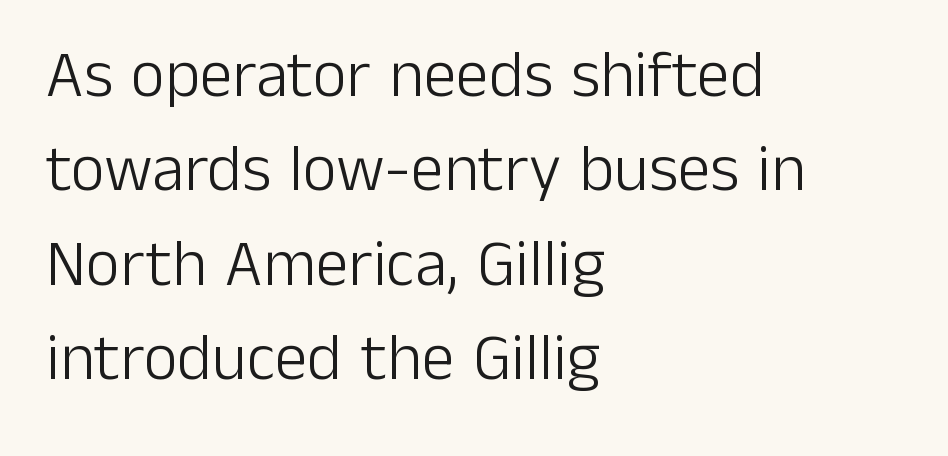
The image shows 66 px light sans-serif type, upright; set left-aligned, normal line spacing (1.43x), normal letter spacing, not underlined; low stroke contrast and a medium x-height.
